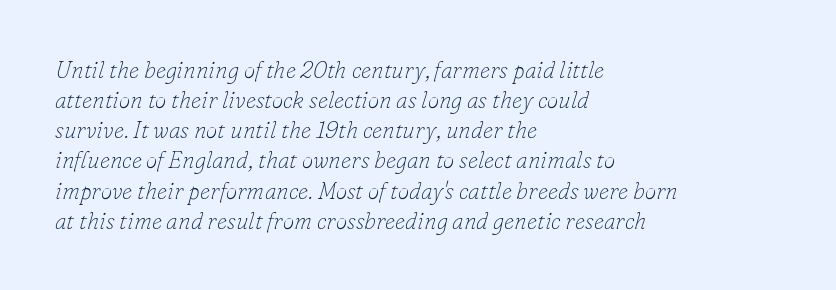
A clean baseline with only descenders dipping below it. The designer left line spacing at the default. Notice how the passage keeps a crisp vertical edge on the left only. The font's italic variant was chosen for this text.
